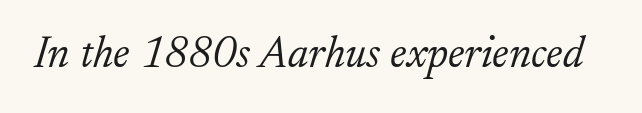
Nothing unusual about the tracking: characters are spaced as the font intends. The rendering applies a slant to the glyphs. I'd call this a serif setting — the letters wear small feet. The weight would be labelled regular, book, light, or lighter still. You could not count columns in this text — the font is proportionally spaced. The space beneath each line is pristine and unruled.
